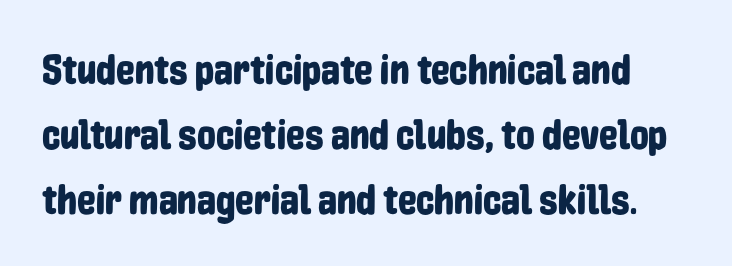
{"serif": "no", "italic": "no", "width": "condensed", "stroke_contrast": "low", "x_height": "medium", "monospaced": "no", "underline": "no", "line_spacing": "normal", "line_spacing_ratio": 1.55, "letter_spacing": "normal", "letter_spacing_em": 0.0, "glyph_px": 42}
